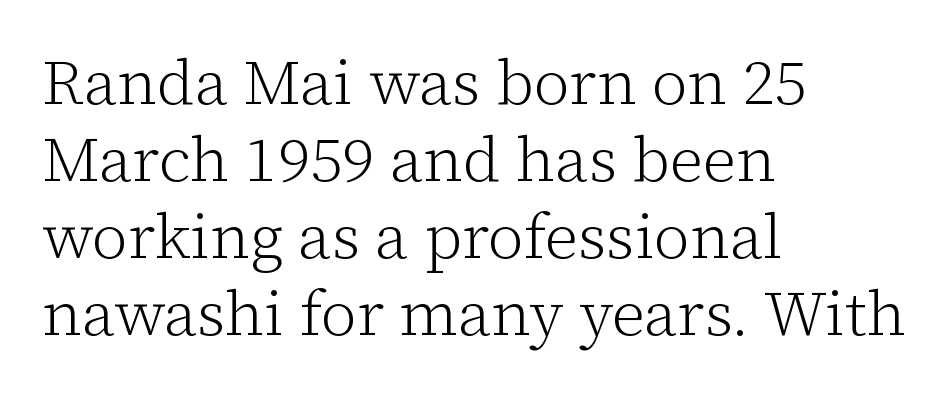
Compared with a typical body face, this is equally light or lighter still. The typography opts for an upright posture over an oblique one. These lines are composed in type with serifs. A clean baseline with only descenders dipping below it.
